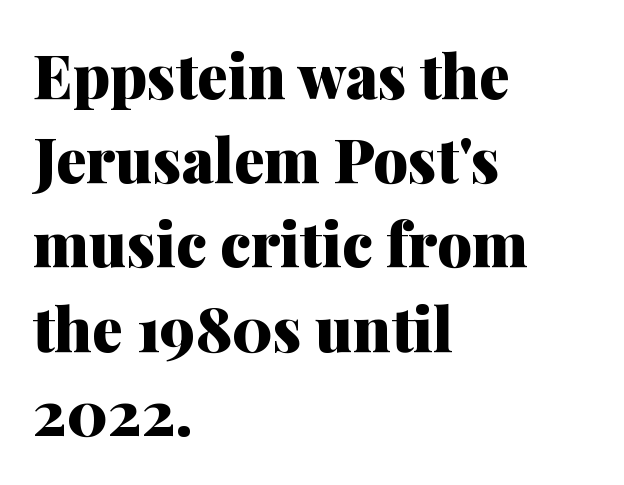
Q: Is the text bold? A: Yes.
Q: Is the text italic (slanted)? A: No, it is upright.
Q: Is the typeface a serif or a sans-serif typeface? A: Serif.
Q: Is the text underlined? A: No.
Q: How is the paragraph aligned? A: Left-aligned.
Q: Is the spacing between letters normal or unusually wide? A: Normal.
Q: Is the spacing between lines tight, normal or loose? A: Normal.
Q: Width (condensed, normal, or wide)? A: Normal.
Q: Stroke contrast? A: Medium.
Q: x-height? A: Medium.
Q: Monospaced? A: No.
